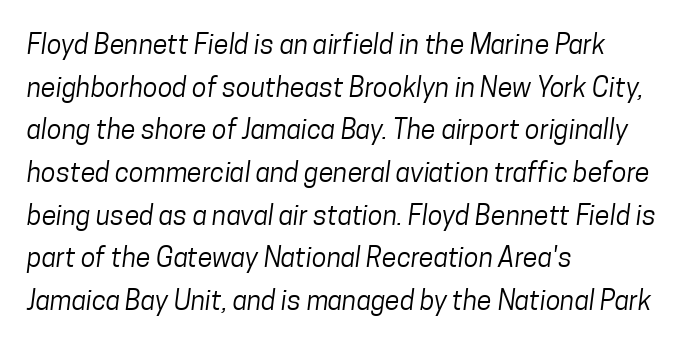
The image shows 27 px text type; set left-aligned, normal line spacing (1.58x), normal letter spacing, not underlined.
